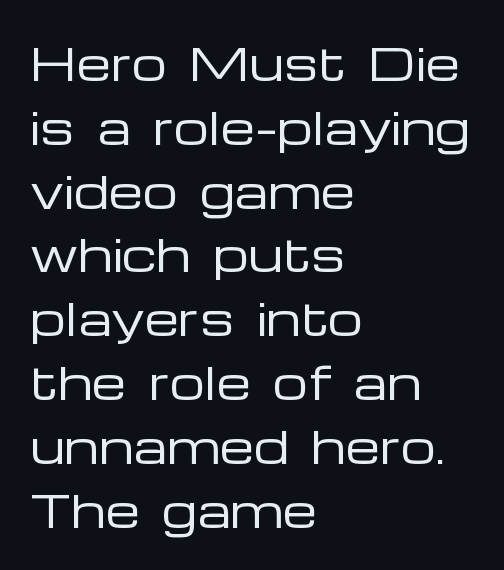
Q: Is the text bold? A: No.
Q: Is the text italic (slanted)? A: No, it is upright.
Q: Is the typeface a serif or a sans-serif typeface? A: Sans-serif.
Q: Is the text underlined? A: No.
Q: How is the paragraph aligned? A: Left-aligned.
Q: Is the spacing between letters normal or unusually wide? A: Normal.
Q: Is the spacing between lines tight, normal or loose? A: Normal.
Q: Width (condensed, normal, or wide)? A: Wide.
Q: Stroke contrast? A: Low.
Q: x-height? A: Medium.
Q: Monospaced? A: No.
